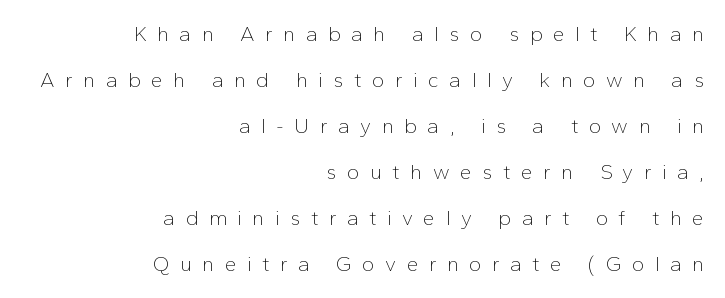
Q: Is the text bold? A: No.
Q: Is the text italic (slanted)? A: No, it is upright.
Q: Is the text underlined? A: No.
Q: How is the paragraph aligned? A: Right-aligned.
Q: Is the spacing between letters normal or unusually wide? A: Unusually wide.
Q: Is the spacing between lines tight, normal or loose? A: Loose.
